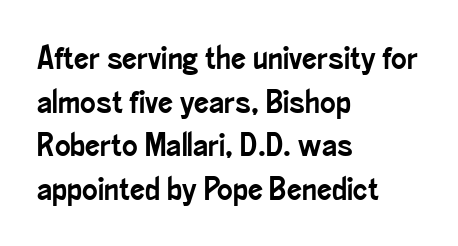
Does extra space separate the letters? No, they use regular spacing. The typesetter chose a ragged-right arrangement here. Font category for this specimen: sans-serif. Varying glyph widths throughout — classic text-font behaviour. The letters stand upright; this is a roman face.
